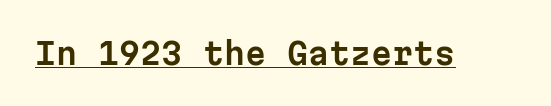
The image shows 30 px sans-serif type, upright, monospaced; set normal letter spacing, underlined; low stroke contrast and a medium x-height.
